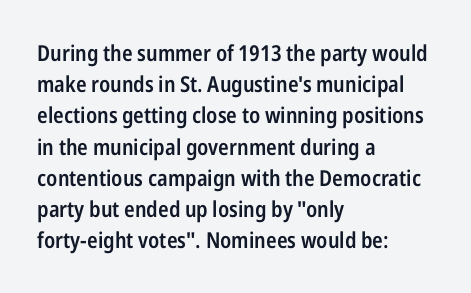
This is moderately heavy type, rendered in semibold. No extra tracking has been applied to these lines. Alignment: flush left. Leading matches the norm, producing a regular column.
